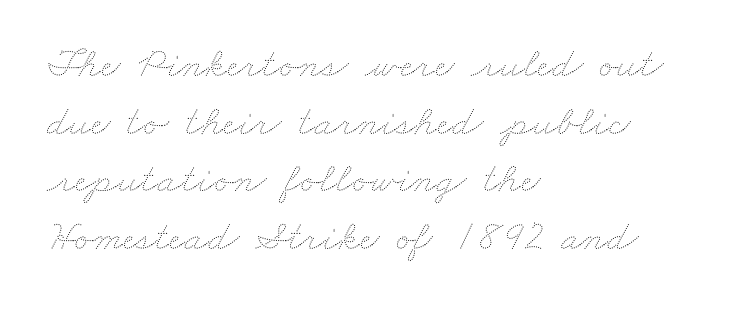
These lines are set flush left with a ragged right edge. How would I describe the line gaps? Plain and ordinary. Only glyphs here, with clear space below each row. Is this a heavy cut? Hardly; it is regular or lighter. The letterforms sit shoulder to shoulder at normal distance. The letters advance in unequal steps, a hallmark of proportional type.
